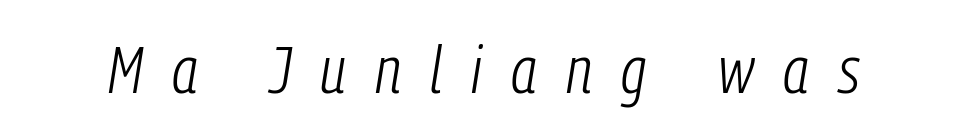
The image shows 66 px light, condensed type, italic (leaning right); set unusually wide letter spacing (+0.44 em), not underlined; low stroke contrast and a medium x-height.
